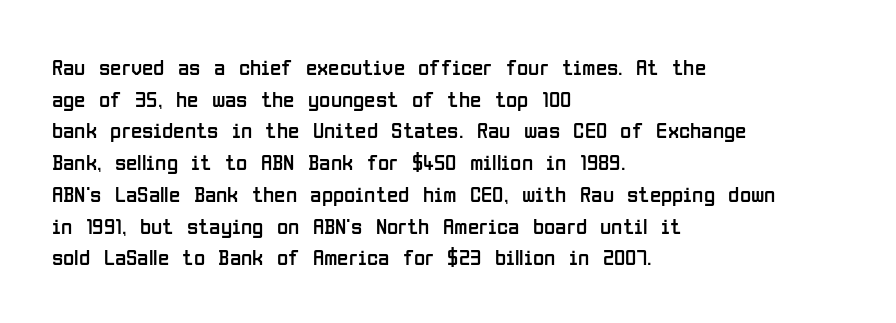
{"italic": "no", "bold": "no", "underline": "no", "align": "left", "line_spacing": "normal", "line_spacing_ratio": 1.38, "letter_spacing": "normal", "letter_spacing_em": 0.0, "glyph_px": 23}
